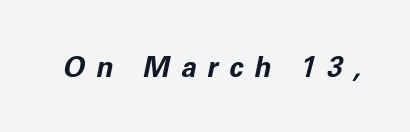
{"italic": "yes", "lean": "right", "slant_degrees": 11, "bold": "yes", "weight": "bold", "width": "normal", "stroke_contrast": "low", "x_height": "medium", "monospaced": "no", "underline": "no", "letter_spacing": "wide", "letter_spacing_em": 0.39, "glyph_px": 28}
